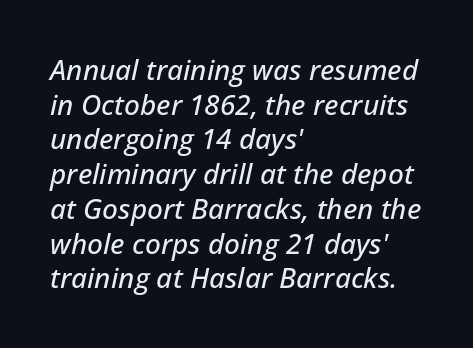
The image shows 28 px text type, italic (leaning right); set left-aligned, line spacing 1.24x, normal letter spacing, not underlined; low stroke contrast and a medium x-height.
